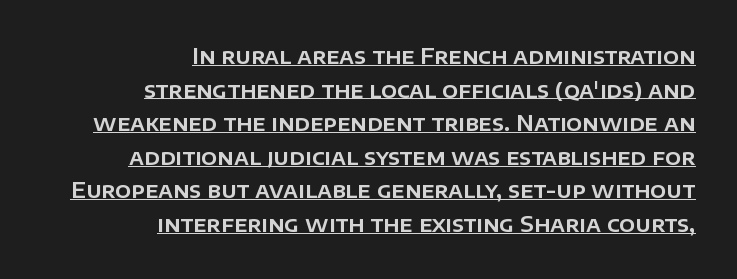
The image shows 21 px text type, upright; set right-aligned, normal line spacing (1.6x), normal letter spacing, underlined.
